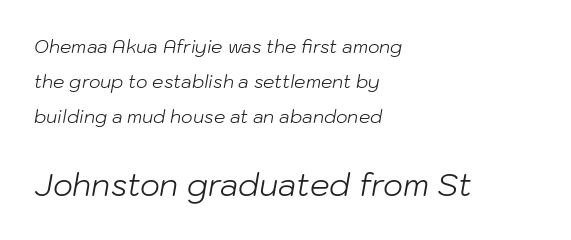
Q: Is the text bold? A: No.
Q: Is the text italic (slanted)? A: Yes, it leans right by about 10 degrees.
Q: Is the text underlined? A: No.
Q: How is the paragraph aligned? A: Left-aligned.
Q: Is the spacing between letters normal or unusually wide? A: Normal.
Q: Is the spacing between lines tight, normal or loose? A: Loose.
Q: Which block of text is set in a larger size, the first (top) or the second (bottom)? A: The second (bottom) one.
Q: Width (condensed, normal, or wide)? A: Normal.
Q: Stroke contrast? A: Low.
Q: x-height? A: Medium.
Q: Monospaced? A: No.
